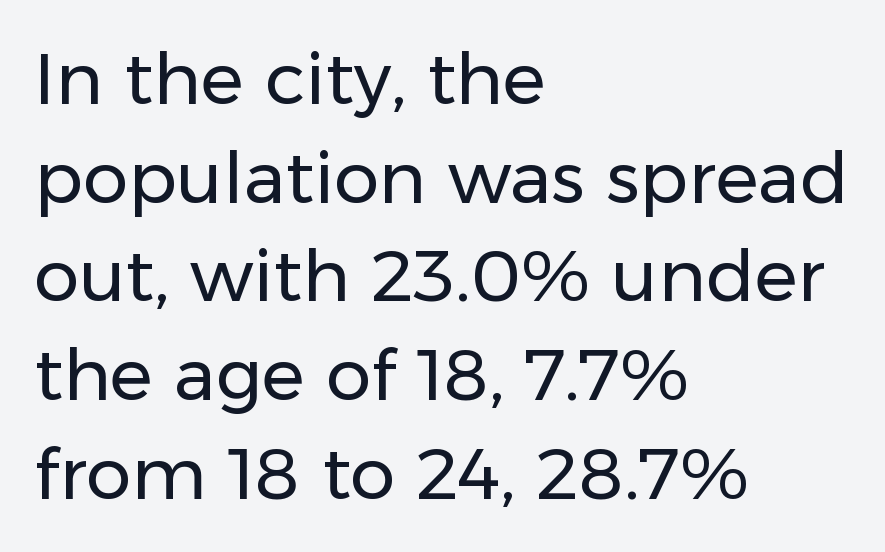
The image shows 72 px regular-weight sans-serif type, upright; set left-aligned, normal line spacing (1.37x), normal letter spacing, not underlined; low stroke contrast and a medium x-height.
